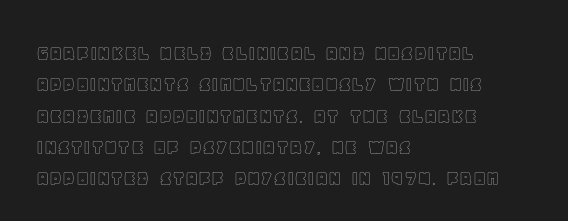
Q: Is the text italic (slanted)? A: No, it is upright.
Q: Is the text underlined? A: No.
Q: How is the paragraph aligned? A: Left-aligned.
Q: Is the spacing between letters normal or unusually wide? A: Normal.
Q: Is the spacing between lines tight, normal or loose? A: Normal.
